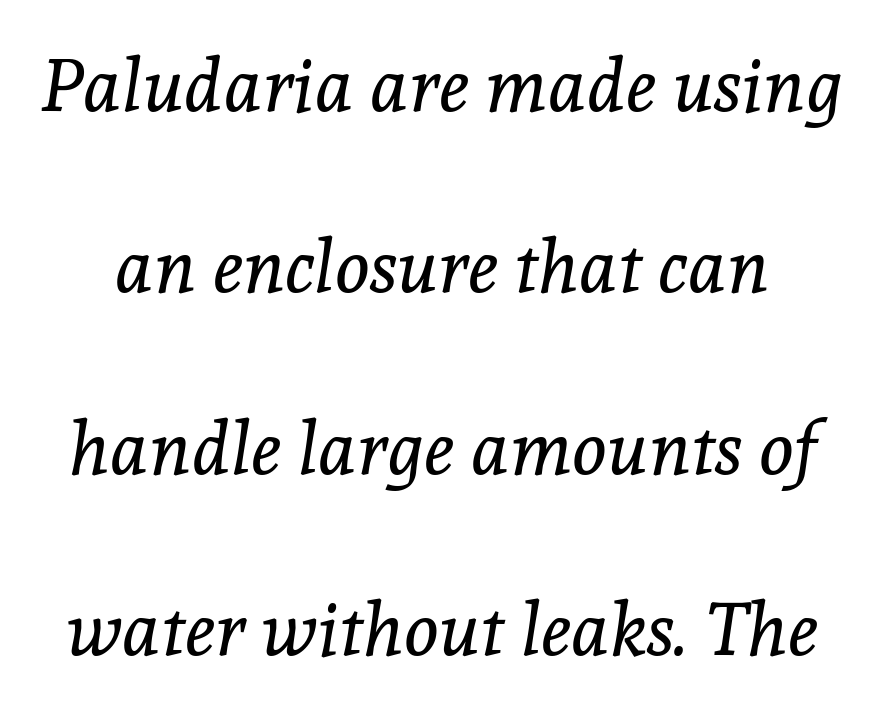
The image shows 74 px regular-weight serif type, italic (leaning right); set loose line spacing (2.45x), normal letter spacing, not underlined; a medium x-height.
